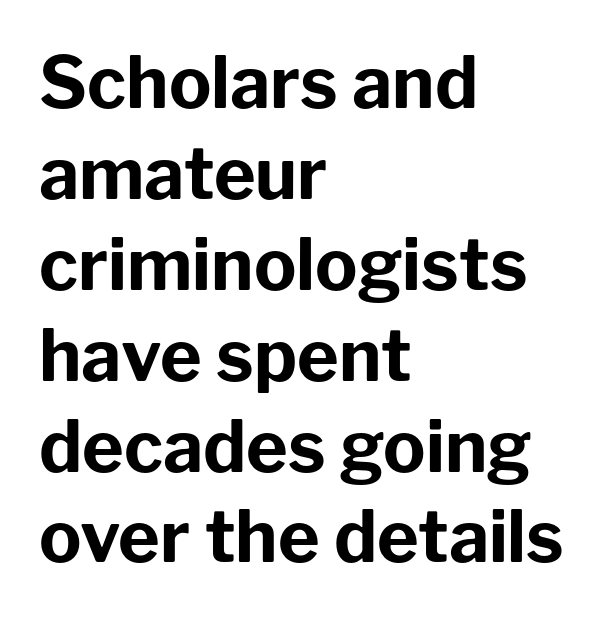
Q: Is the text bold? A: Yes.
Q: Is the text italic (slanted)? A: No, it is upright.
Q: Is the typeface a serif or a sans-serif typeface? A: Sans-serif.
Q: Is the text underlined? A: No.
Q: How is the paragraph aligned? A: Left-aligned.
Q: Is the spacing between letters normal or unusually wide? A: Normal.
Q: Is the spacing between lines tight, normal or loose? A: Normal.
Q: Width (condensed, normal, or wide)? A: Normal.
Q: Stroke contrast? A: Low.
Q: x-height? A: Medium.
Q: Monospaced? A: No.
